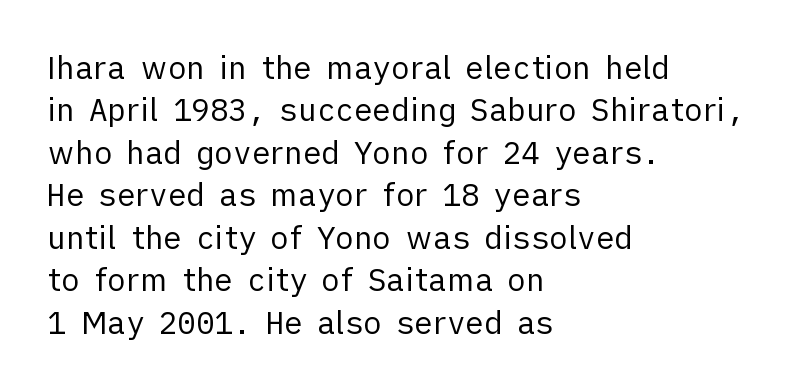
The image shows 31 px regular-weight sans-serif type, upright; set left-aligned, normal line spacing (1.37x), normal letter spacing, not underlined; low stroke contrast and a medium x-height.
